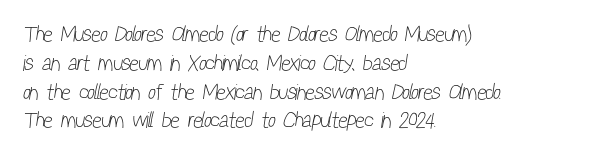
Normally led — the rows are evenly, conventionally spaced. Standard letterfit; no display-style spreading of the glyphs. Underline: absent. Short and long lines alike share a common starting point at left.
